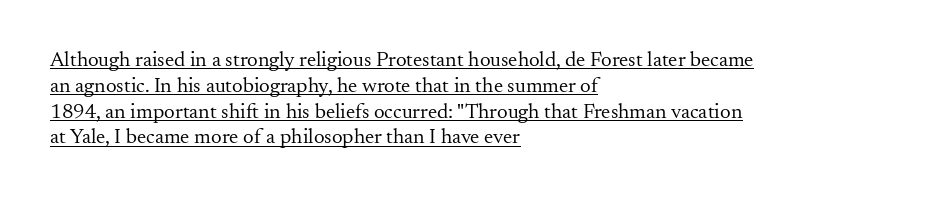
The image shows 21 px text type, upright; set left-aligned, line spacing 1.23x, normal letter spacing, underlined.
